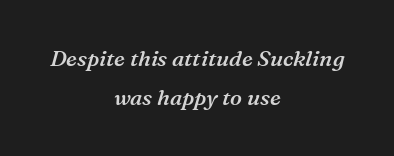
{"italic": "yes", "lean": "right", "slant_degrees": 16, "bold": "semi", "underline": "no", "align": "center", "line_spacing_ratio": 1.78, "letter_spacing": "normal", "letter_spacing_em": 0.0, "glyph_px": 22}
